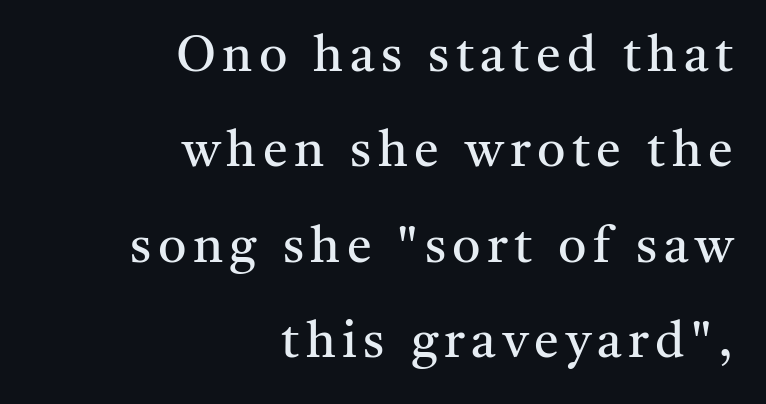
The image shows 50 px regular-weight serif type, upright; set right-aligned, loose line spacing (1.91x), not underlined; medium stroke contrast and a medium x-height.
